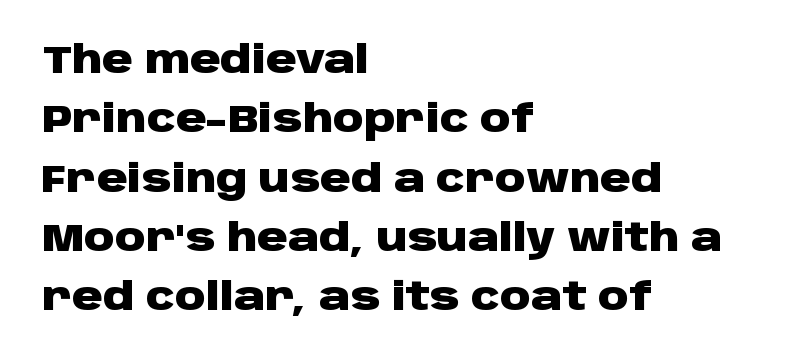
The image shows 38 px heavy, wide sans-serif type, upright; set left-aligned, normal line spacing (1.56x), normal letter spacing, not underlined; low stroke contrast and a large x-height.
